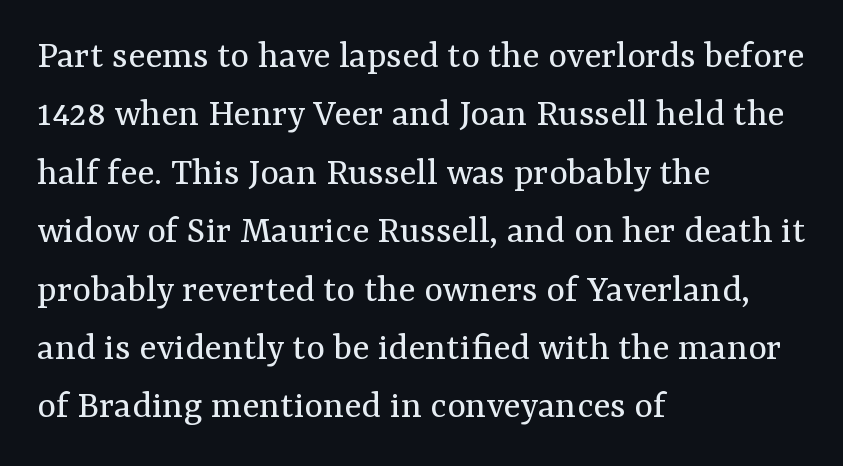
All the whitespace from short lines collects on the right. Line spacing here is normal. Is this a fixed-width face? No — the glyphs have proportional, varying widths. You can tell from the footed stems that serif type was used.
